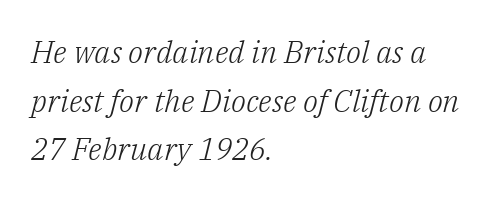
Q: Is the text bold? A: No.
Q: Is the text italic (slanted)? A: Yes, it leans right by about 14 degrees.
Q: Is the typeface a serif or a sans-serif typeface? A: Serif.
Q: Is the text underlined? A: No.
Q: How is the paragraph aligned? A: Left-aligned.
Q: Is the spacing between letters normal or unusually wide? A: Normal.
Q: Is the spacing between lines tight, normal or loose? A: Normal.
Q: Width (condensed, normal, or wide)? A: Normal.
Q: Stroke contrast? A: Low.
Q: x-height? A: Medium.
Q: Monospaced? A: No.
